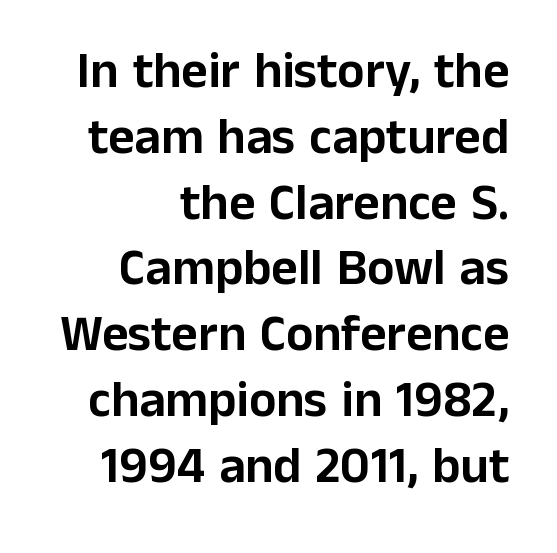
The image shows 51 px sans-serif type, upright; set right-aligned, normal line spacing (1.29x), normal letter spacing, not underlined; low stroke contrast and a medium x-height.
